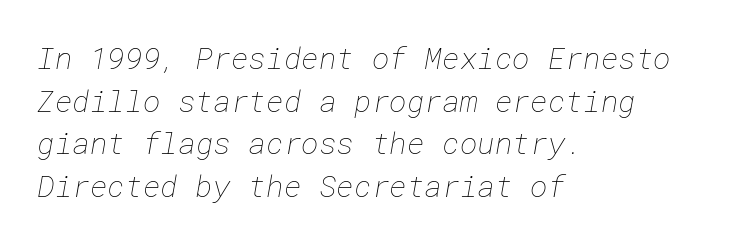
The image shows 30 px thin type; set left-aligned, normal line spacing (1.42x), normal letter spacing, not underlined; low stroke contrast and a medium x-height.
